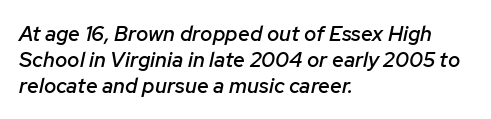
Q: Is the text bold? A: Semi-bold.
Q: Is the text italic (slanted)? A: Yes, it leans right by about 12 degrees.
Q: Is the text underlined? A: No.
Q: How is the paragraph aligned? A: Left-aligned.
Q: Is the spacing between letters normal or unusually wide? A: Normal.
